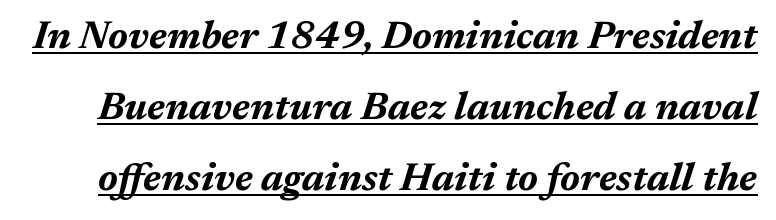
Q: Is the text bold? A: Yes.
Q: Is the text italic (slanted)? A: Yes, it leans right by about 17 degrees.
Q: Is the text underlined? A: Yes.
Q: Is the spacing between letters normal or unusually wide? A: Normal.
Q: Width (condensed, normal, or wide)? A: Normal.
Q: Stroke contrast? A: Medium.
Q: x-height? A: Medium.
Q: Monospaced? A: No.
